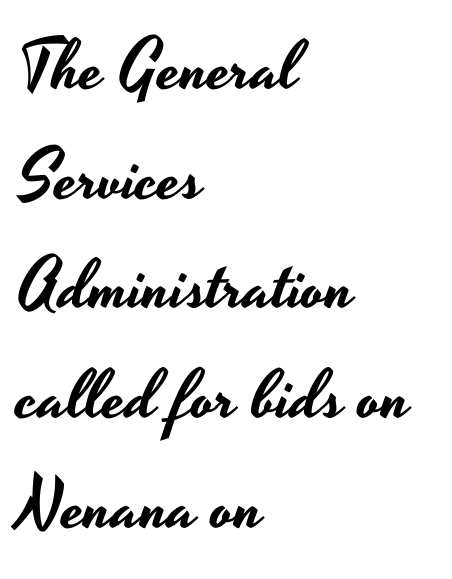
Q: Is the text italic (slanted)? A: Yes.
Q: Is the typeface a serif or a sans-serif typeface? A: Sans-serif.
Q: Is the text underlined? A: No.
Q: How is the paragraph aligned? A: Left-aligned.
Q: Is the spacing between letters normal or unusually wide? A: Normal.
Q: Is the spacing between lines tight, normal or loose? A: Normal.
Q: Width (condensed, normal, or wide)? A: Wide.
Q: Stroke contrast? A: Low.
Q: x-height? A: Small.
Q: Monospaced? A: No.
